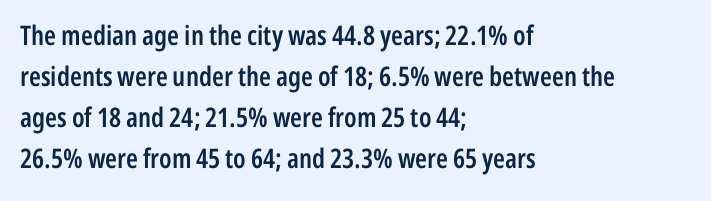
Does extra space separate the letters? No, they use regular spacing. Line spacing here is normal. Visually the block forms a straight wall on the left and a jagged coastline on the right. Unlike italic type, these characters show no tilt at all. The face used here is a semibold: visibly heavier than regular, lighter than bold. The foot of each line stays bare and open.
